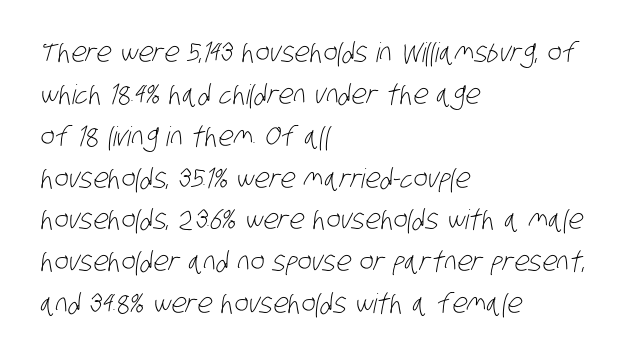
{"bold": "no", "underline": "no", "align": "left", "line_spacing": "normal", "line_spacing_ratio": 1.55, "letter_spacing": "normal", "letter_spacing_em": 0.0, "glyph_px": 27}
